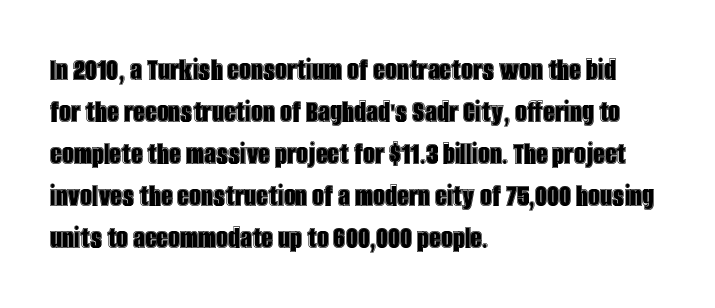
The image shows 33 px condensed type, upright; set left-aligned, normal line spacing (1.27x), normal letter spacing, not underlined; a large x-height.
